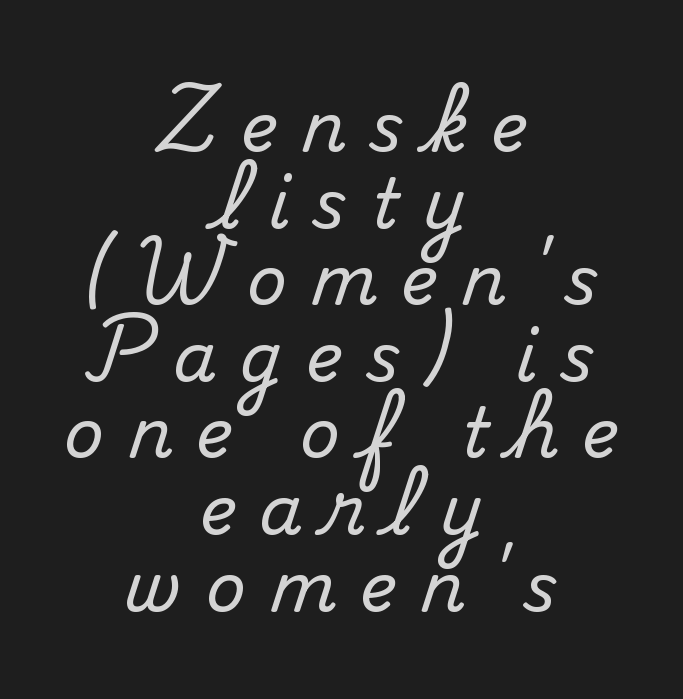
Q: Is the text italic (slanted)? A: Yes.
Q: Is the typeface a serif or a sans-serif typeface? A: Serif.
Q: Is the text underlined? A: No.
Q: How is the paragraph aligned? A: Centered.
Q: Is the spacing between letters normal or unusually wide? A: Unusually wide.
Q: Is the spacing between lines tight, normal or loose? A: Tight.
Q: Width (condensed, normal, or wide)? A: Normal.
Q: Stroke contrast? A: Medium.
Q: x-height? A: Small.
Q: Monospaced? A: No.
